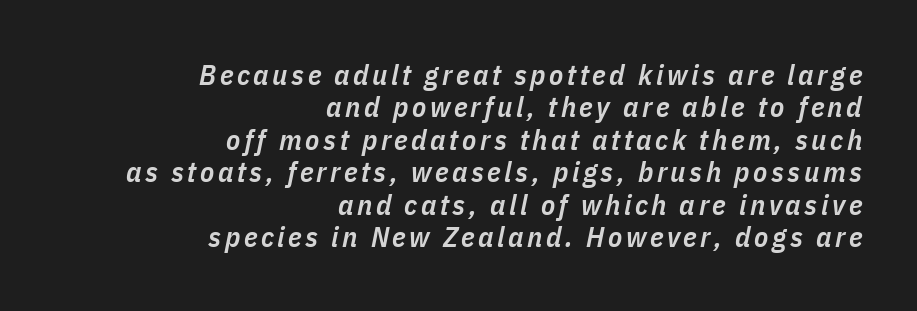
Caption: multi-line text, flush right, ragged left. Nobody drew a line under any word here. A bit beefed up — I'd call it semibold rather than bold. Horizontal bands of white between lines are thin slivers. The face used here has a pronounced slope to its letters. Character widths vary here, with narrow letters taking less room than wide ones.
